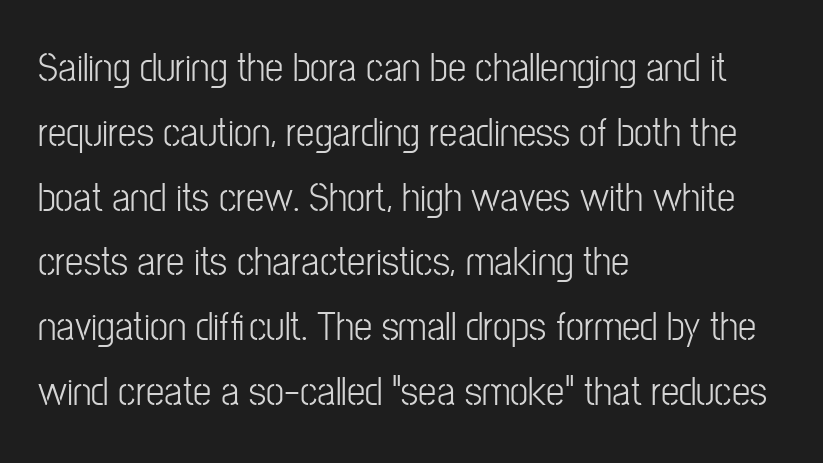
Here the designer chose a conventional face with non-uniform glyph widths. Is this a sans? Yes — the strokes have no serifs. In CSS terms this would be text-align: left. Students, observe: this is what conventionally led text looks like.
